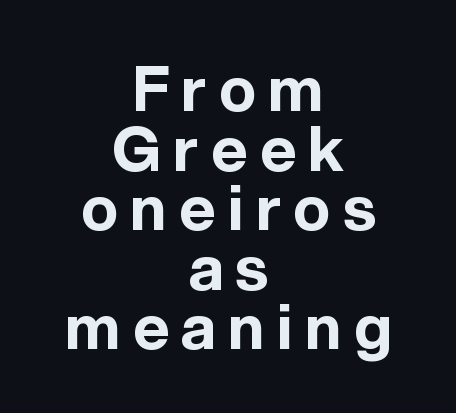
The image shows 62 px bold sans-serif type, upright; set centered, tight line spacing (0.96x), unusually wide letter spacing (+0.2 em), not underlined; a medium x-height.
